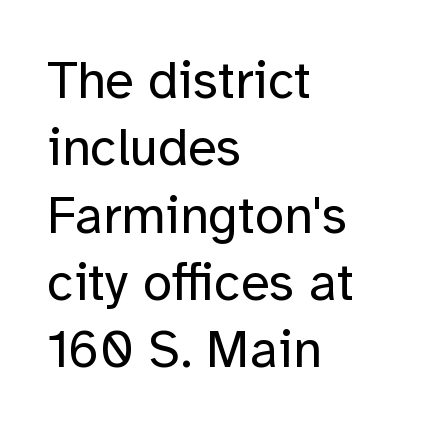
Q: Is the text bold? A: No.
Q: Is the text italic (slanted)? A: No, it is upright.
Q: Is the typeface a serif or a sans-serif typeface? A: Sans-serif.
Q: Is the text underlined? A: No.
Q: How is the paragraph aligned? A: Left-aligned.
Q: Is the spacing between letters normal or unusually wide? A: Normal.
Q: Is the spacing between lines tight, normal or loose? A: Normal.
Q: Width (condensed, normal, or wide)? A: Normal.
Q: Stroke contrast? A: Low.
Q: x-height? A: Medium.
Q: Monospaced? A: No.
